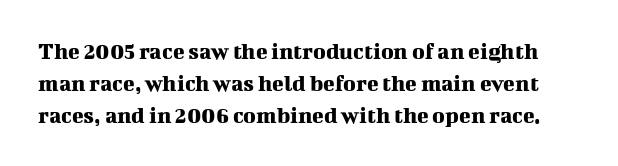
{"italic": "no", "underline": "no", "line_spacing": "normal", "line_spacing_ratio": 1.33, "letter_spacing": "normal", "letter_spacing_em": 0.0, "glyph_px": 24}
